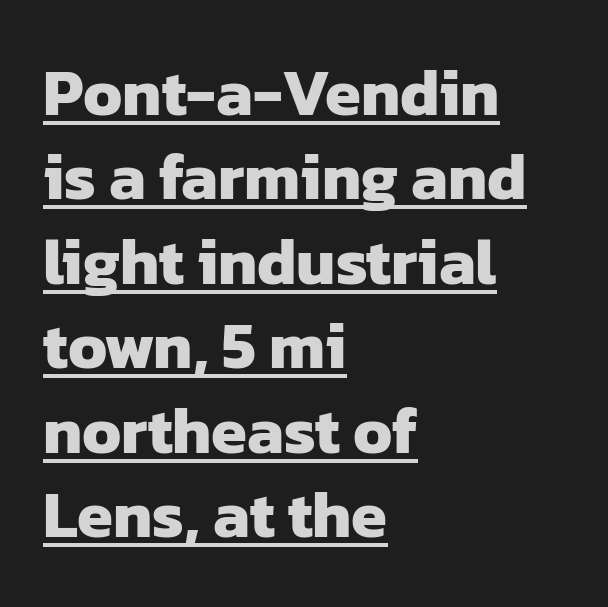
{"serif": "no", "bold": "yes", "weight": "heavy", "width": "normal", "stroke_contrast": "low", "x_height": "medium", "monospaced": "no", "underline": "yes", "align": "left", "line_spacing": "normal", "line_spacing_ratio": 1.3, "letter_spacing": "normal", "letter_spacing_em": 0.0, "glyph_px": 65}
